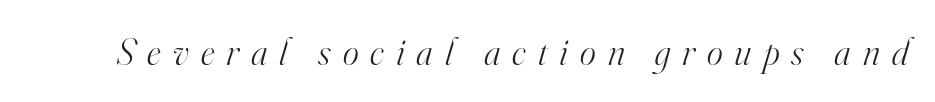
Q: Is the text bold? A: No.
Q: Is the text italic (slanted)? A: Yes, it leans right by about 16 degrees.
Q: Is the typeface a serif or a sans-serif typeface? A: Serif.
Q: Is the text underlined? A: No.
Q: Is the spacing between letters normal or unusually wide? A: Unusually wide.
Q: Width (condensed, normal, or wide)? A: Normal.
Q: Stroke contrast? A: High.
Q: x-height? A: Small.
Q: Monospaced? A: No.
